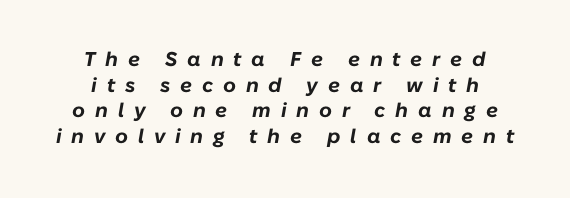
Q: Is the text bold? A: Yes.
Q: Is the text italic (slanted)? A: Yes, it leans right by about 10 degrees.
Q: Is the text underlined? A: No.
Q: Is the spacing between letters normal or unusually wide? A: Unusually wide.
Q: Is the spacing between lines tight, normal or loose? A: Normal.
